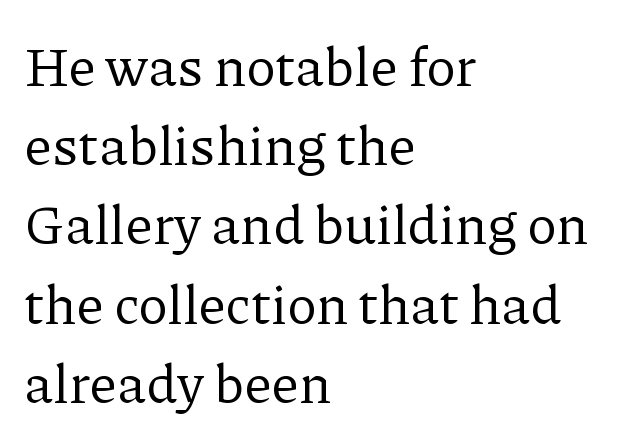
The image shows 55 px regular-weight serif type, upright; set left-aligned, normal line spacing (1.44x), normal letter spacing, not underlined; low stroke contrast and a medium x-height.
